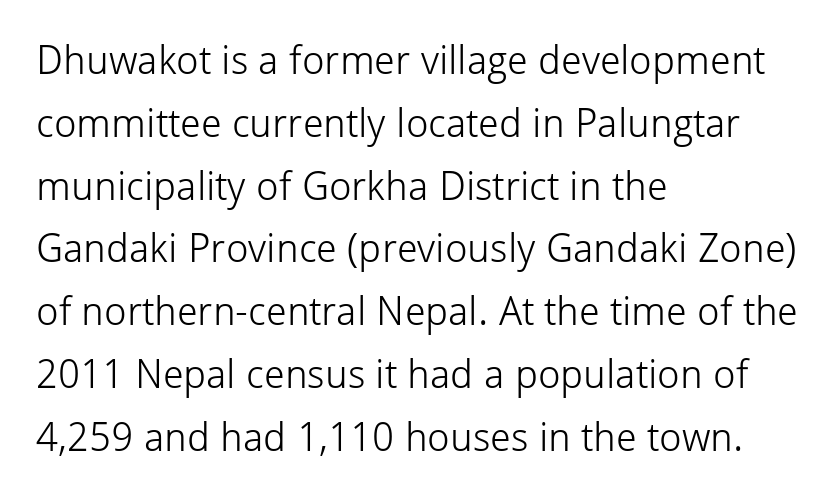
Line spacing here is normal. A clean baseline with only descenders dipping below it. Students, note that the glyphs here touch the page at normal intervals. Heft: none added — not bold. The lettering stays uniformly vertical, giving the passage a roman look.
